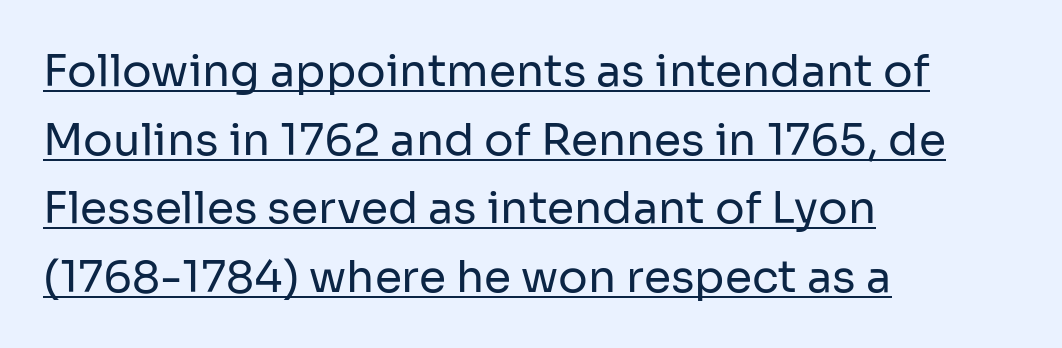
{"serif": "no", "italic": "no", "bold": "no", "weight": "regular", "width": "normal", "stroke_contrast": "low", "x_height": "medium", "monospaced": "no", "underline": "yes", "align": "left", "line_spacing": "normal", "line_spacing_ratio": 1.56, "letter_spacing": "normal", "letter_spacing_em": 0.0, "glyph_px": 44}
